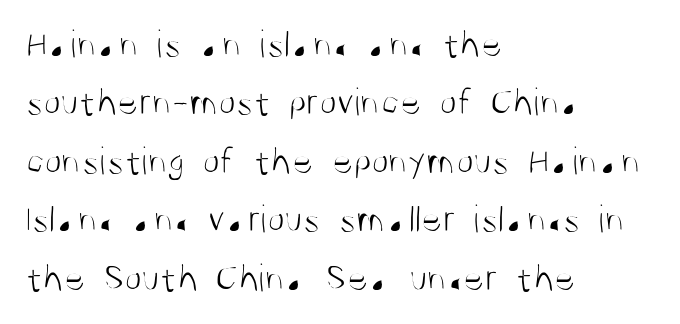
Spacing between characters is what you'd get straight out of the box. Reading down the block, your eye returns to a fixed left position each line. If you measured baseline to baseline, you'd find a middling distance. Serifs: no, the terminals of the letterforms are clean.
